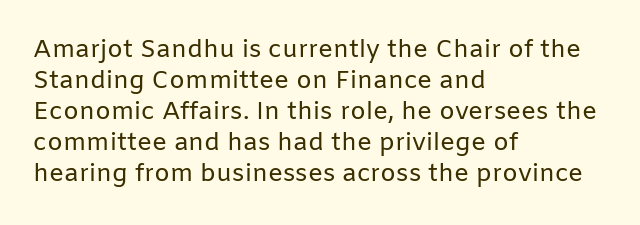
Q: Is the text bold? A: No.
Q: Is the text italic (slanted)? A: No, it is upright.
Q: Is the text underlined? A: No.
Q: How is the paragraph aligned? A: Left-aligned.
Q: Is the spacing between letters normal or unusually wide? A: Normal.
